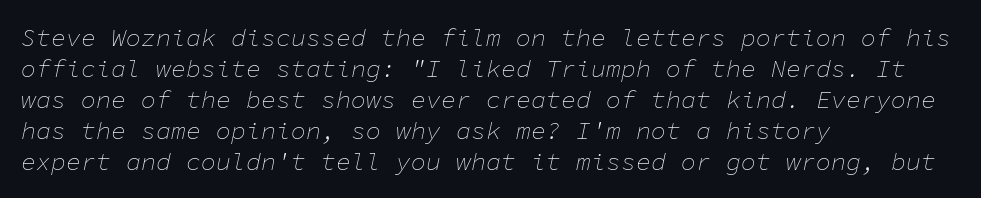
This is oblique type, the kind used for emphasis or titles. Reading down the block, your eye returns to a fixed left position each line. Between one letter and the next there's only the usual sliver of space. No letter is thick-stroked: the sample isn't bold.
